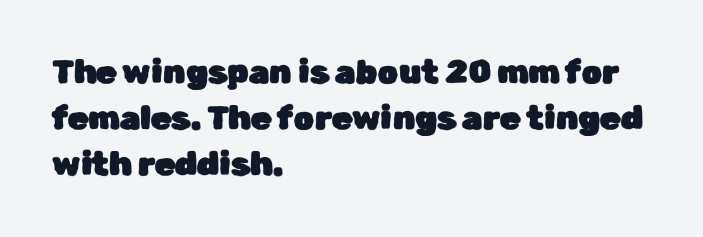
{"serif": "no", "italic": "no", "width": "normal", "stroke_contrast": "low", "x_height": "medium", "monospaced": "no", "underline": "no", "align": "left", "line_spacing": "normal", "line_spacing_ratio": 1.4, "letter_spacing": "normal", "letter_spacing_em": 0.0, "glyph_px": 33}
